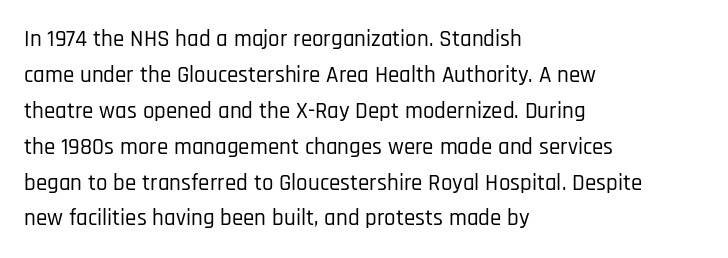
The passage shown has conventional tracking throughout. The axis of the letterforms is exactly vertical. In CSS terms this would be text-align: left. The area under the type is left untouched.
